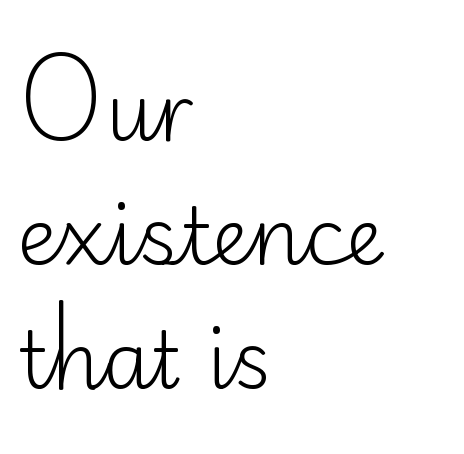
{"serif": "no", "italic": "no", "bold": "no", "weight": "light", "width": "normal", "stroke_contrast": "low", "x_height": "small", "monospaced": "no", "underline": "no", "align": "left", "line_spacing": "normal", "line_spacing_ratio": 1.57, "letter_spacing": "normal", "letter_spacing_em": 0.0, "glyph_px": 79}
